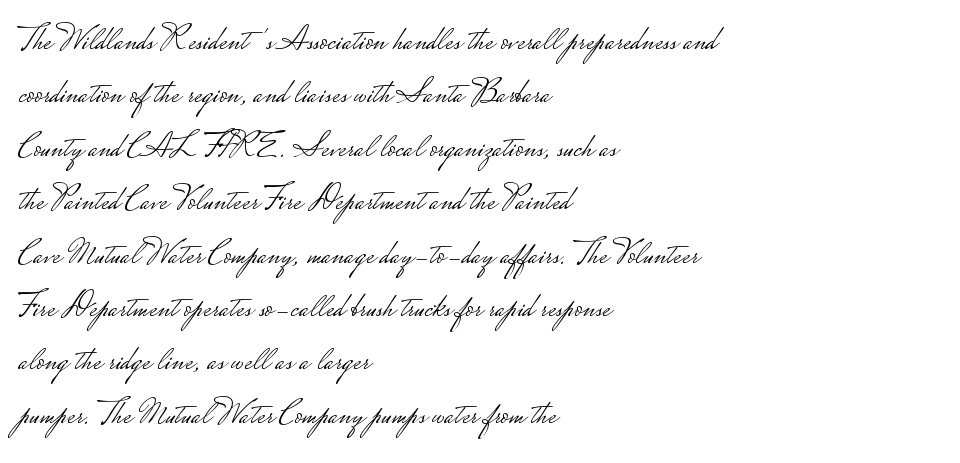
Q: Is the text bold? A: No.
Q: Is the text italic (slanted)? A: Yes.
Q: Is the typeface a serif or a sans-serif typeface? A: Sans-serif.
Q: Is the text underlined? A: No.
Q: How is the paragraph aligned? A: Left-aligned.
Q: Is the spacing between letters normal or unusually wide? A: Normal.
Q: Is the spacing between lines tight, normal or loose? A: Normal.
Q: Width (condensed, normal, or wide)? A: Wide.
Q: Stroke contrast? A: Low.
Q: Monospaced? A: No.
